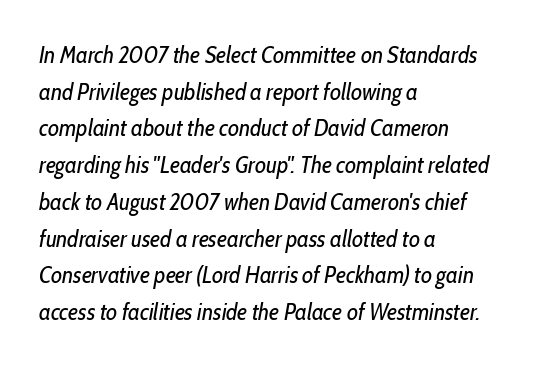
The image shows 24 px text type, italic (leaning right); set left-aligned, normal line spacing (1.53x), normal letter spacing, not underlined.
